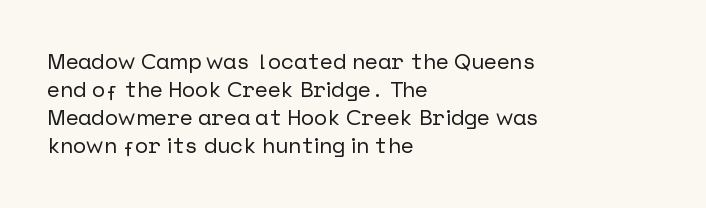
Q: Is the text italic (slanted)? A: No, it is upright.
Q: Is the text underlined? A: No.
Q: How is the paragraph aligned? A: Left-aligned.
Q: Is the spacing between letters normal or unusually wide? A: Normal.
Q: Is the spacing between lines tight, normal or loose? A: Normal.
